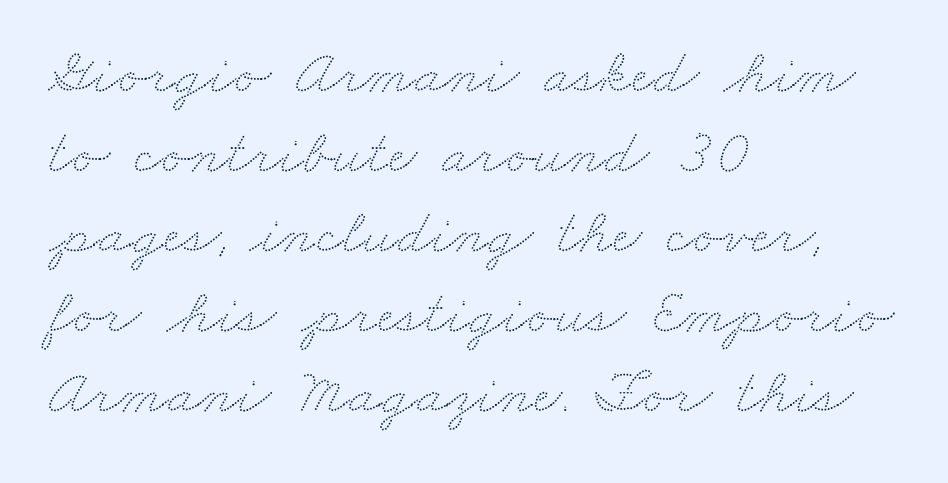
{"width": "wide", "stroke_contrast": "low", "x_height": "small", "monospaced": "no", "underline": "no", "align": "left", "line_spacing": "normal", "line_spacing_ratio": 1.27, "letter_spacing": "normal", "letter_spacing_em": 0.0, "glyph_px": 63}
